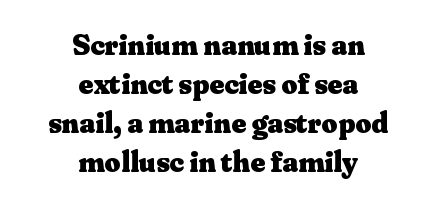
One glance says typical: line gaps are just what's usual. A typesetter would call this proportional, since set widths differ per character. The lettering holds an erect, upright posture throughout. The face used here is seriffed, in the tradition of book romans. Default kerning and tracking; the words read as compact shapes.
